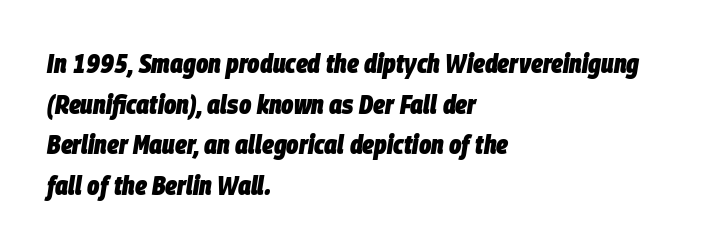
The image shows 26 px bold type, italic (leaning right); set left-aligned, normal line spacing (1.56x), normal letter spacing, not underlined.
